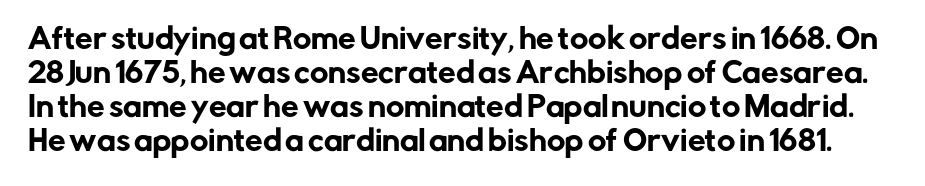
Q: Is the text italic (slanted)? A: No, it is upright.
Q: Is the typeface a serif or a sans-serif typeface? A: Sans-serif.
Q: Is the text underlined? A: No.
Q: Is the spacing between letters normal or unusually wide? A: Normal.
Q: Width (condensed, normal, or wide)? A: Normal.
Q: Stroke contrast? A: Low.
Q: x-height? A: Medium.
Q: Monospaced? A: No.
